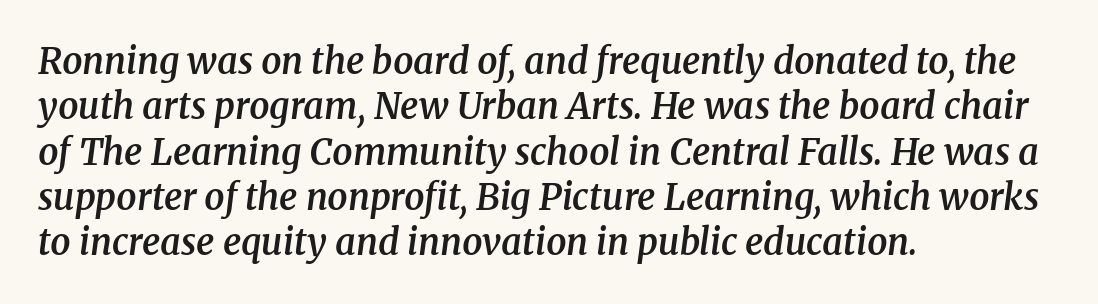
Q: Is the text bold? A: Semi-bold.
Q: Is the text italic (slanted)? A: Yes, it leans right by about 8 degrees.
Q: Is the typeface a serif or a sans-serif typeface? A: Serif.
Q: Is the text underlined? A: No.
Q: How is the paragraph aligned? A: Left-aligned.
Q: Is the spacing between letters normal or unusually wide? A: Normal.
Q: Is the spacing between lines tight, normal or loose? A: Normal.
Q: Width (condensed, normal, or wide)? A: Normal.
Q: Stroke contrast? A: Medium.
Q: x-height? A: Medium.
Q: Monospaced? A: No.
